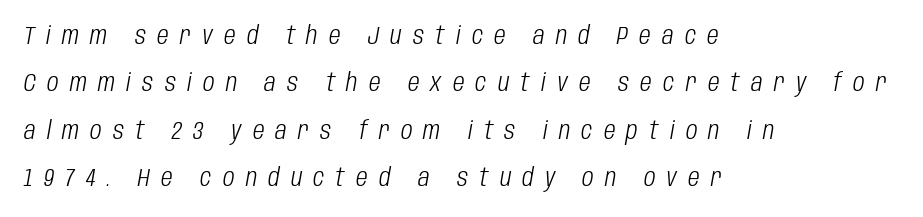
Q: Is the text bold? A: No.
Q: Is the text italic (slanted)? A: Yes, it leans right by about 10 degrees.
Q: Is the text underlined? A: No.
Q: How is the paragraph aligned? A: Left-aligned.
Q: Is the spacing between letters normal or unusually wide? A: Unusually wide.
Q: Is the spacing between lines tight, normal or loose? A: Loose.
